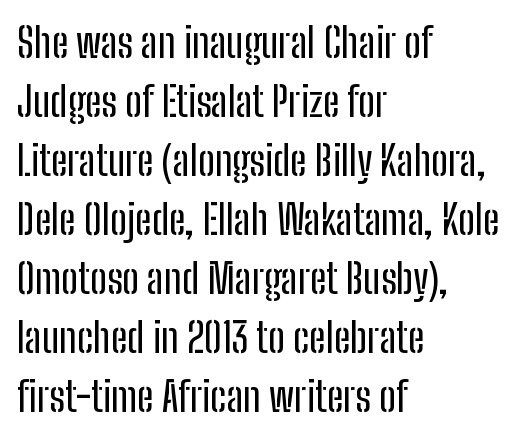
Q: Is the text italic (slanted)? A: No, it is upright.
Q: Is the typeface a serif or a sans-serif typeface? A: Sans-serif.
Q: Is the text underlined? A: No.
Q: How is the paragraph aligned? A: Left-aligned.
Q: Is the spacing between letters normal or unusually wide? A: Normal.
Q: Is the spacing between lines tight, normal or loose? A: Normal.
Q: Width (condensed, normal, or wide)? A: Condensed.
Q: Stroke contrast? A: Low.
Q: x-height? A: Medium.
Q: Monospaced? A: No.
